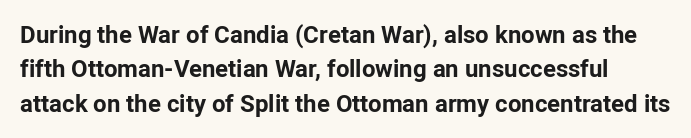
{"italic": "no", "bold": "yes", "underline": "no", "line_spacing": "normal", "line_spacing_ratio": 1.43, "letter_spacing": "normal", "letter_spacing_em": 0.0, "glyph_px": 24}
